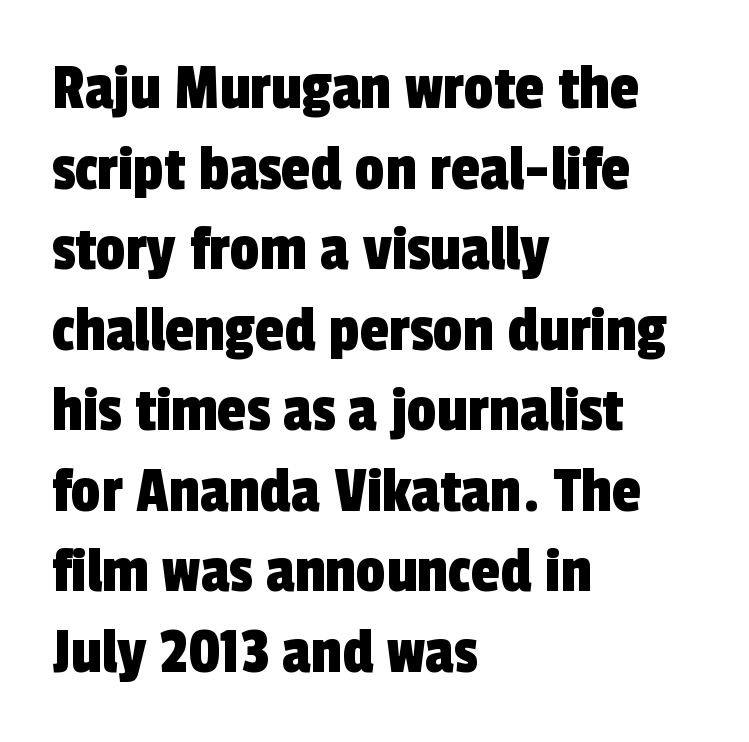
The image shows 66 px condensed sans-serif type; set left-aligned, line spacing 1.22x, normal letter spacing, not underlined; a medium x-height.
